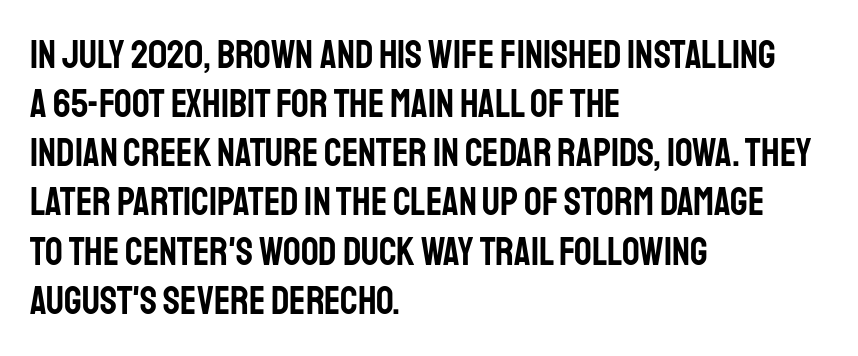
Q: Is the text italic (slanted)? A: No, it is upright.
Q: Is the typeface a serif or a sans-serif typeface? A: Sans-serif.
Q: Is the text underlined? A: No.
Q: How is the paragraph aligned? A: Left-aligned.
Q: Is the spacing between letters normal or unusually wide? A: Normal.
Q: Is the spacing between lines tight, normal or loose? A: Normal.
Q: Width (condensed, normal, or wide)? A: Condensed.
Q: Stroke contrast? A: Low.
Q: x-height? A: Large.
Q: Monospaced? A: No.
